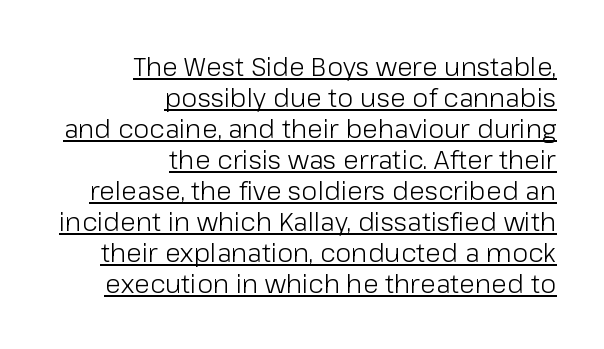
Q: Is the text bold? A: No.
Q: Is the text italic (slanted)? A: No, it is upright.
Q: Is the text underlined? A: Yes.
Q: How is the paragraph aligned? A: Right-aligned.
Q: Is the spacing between letters normal or unusually wide? A: Normal.
